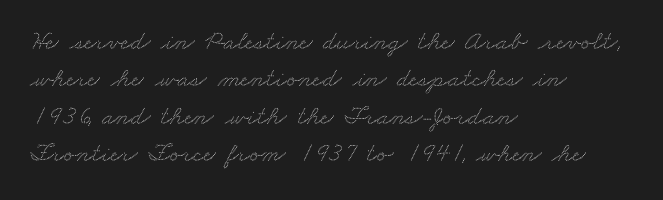
Q: Is the text underlined? A: No.
Q: How is the paragraph aligned? A: Left-aligned.
Q: Is the spacing between letters normal or unusually wide? A: Normal.
Q: Is the spacing between lines tight, normal or loose? A: Normal.
